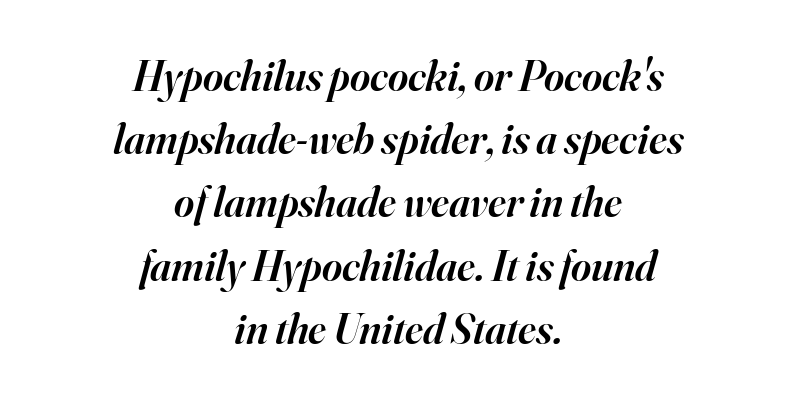
Visually the block forms a symmetrical silhouette, jagged on both flanks. Semibold letterforms, between regular and bold. The text carries the slant typical of an italic or oblique font. Leading matches the norm, producing a regular column. Spacing verdict: proportional, widths tailored to each character.
